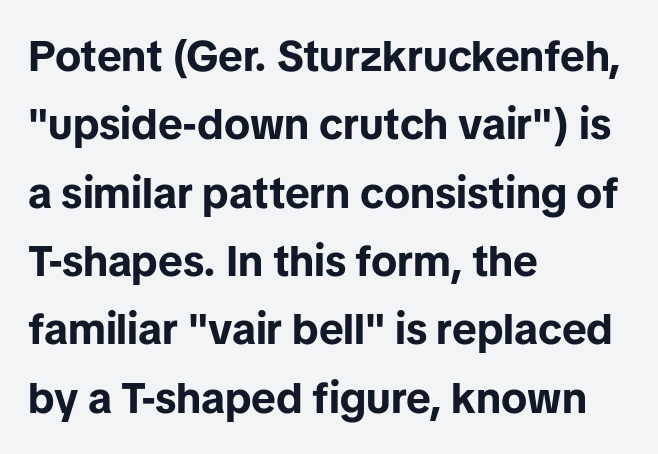
{"serif": "no", "italic": "no", "bold": "yes", "weight": "bold", "width": "normal", "stroke_contrast": "low", "x_height": "medium", "monospaced": "no", "underline": "no", "align": "left", "line_spacing": "normal", "line_spacing_ratio": 1.59, "letter_spacing": "normal", "letter_spacing_em": 0.0, "glyph_px": 43}
